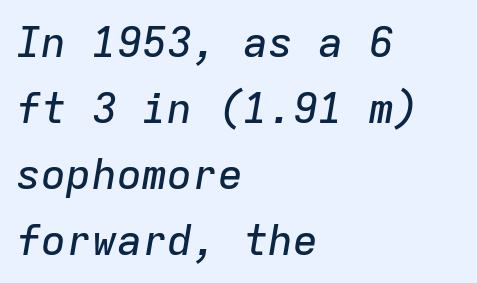
{"italic": "yes", "lean": "right", "slant_degrees": 9, "width": "normal", "stroke_contrast": "low", "x_height": "medium", "monospaced": "yes", "underline": "no", "align": "left", "line_spacing": "normal", "line_spacing_ratio": 1.57, "letter_spacing": "normal", "letter_spacing_em": 0.0, "glyph_px": 42}
